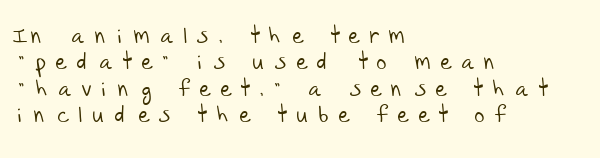
These lines are set flush left with a ragged right edge. The gaps between neighbouring characters are conspicuously large. The passage shown is not bold in any degree. Underlining? Definitely not there.
